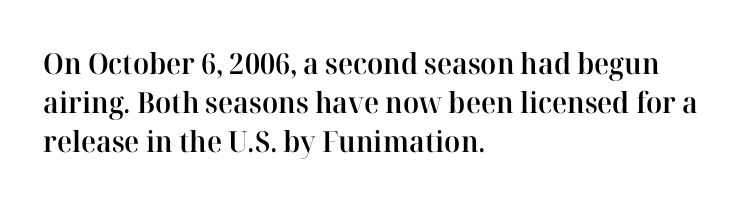
In terms of weight, the rendering is demibold, just under bold. The line texture is even and compact thanks to regular tracking. Posture: upright roman. Honestly, there is no underline to notice here at all. The space between consecutive lines is moderate.
